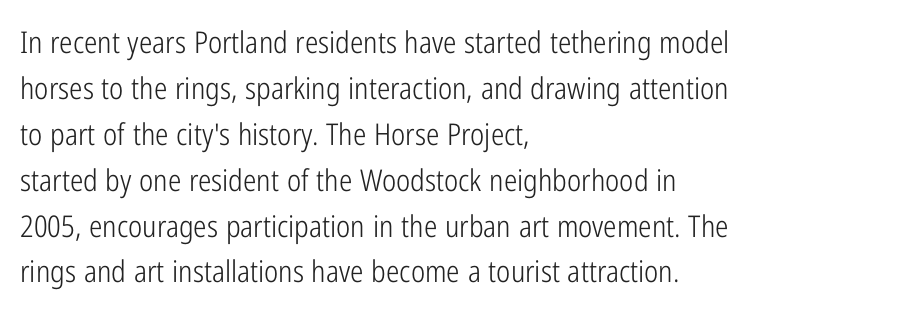
Does the lettering tilt? It doesn't — this is upright. Note the varied advance widths — an 'i' is clearly narrower than an 'm'. Notice how descenders clear the ascenders below comfortably — that's standard leading. The horizontal fit of the characters is conventional and even. Bold? No — there's no thickening of the strokes. Decoration check: the copy has no underline.
